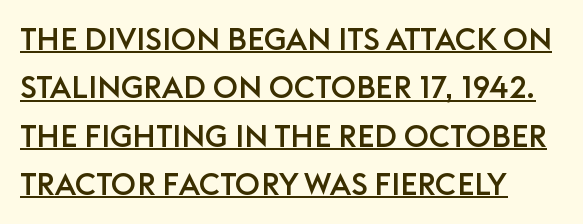
Q: Is the text italic (slanted)? A: No, it is upright.
Q: Is the typeface a serif or a sans-serif typeface? A: Sans-serif.
Q: Is the text underlined? A: Yes.
Q: How is the paragraph aligned? A: Left-aligned.
Q: Is the spacing between letters normal or unusually wide? A: Normal.
Q: Is the spacing between lines tight, normal or loose? A: Normal.
Q: Width (condensed, normal, or wide)? A: Normal.
Q: Stroke contrast? A: Low.
Q: x-height? A: Large.
Q: Monospaced? A: No.
